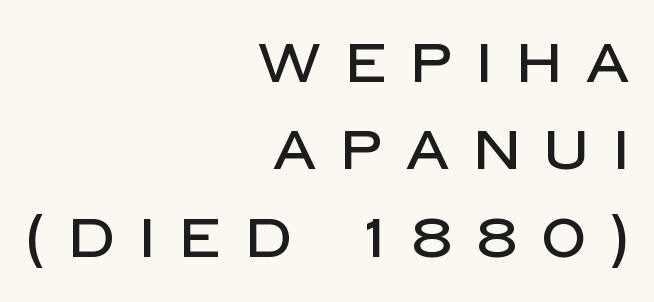
It's the straight-up-and-down kind of type. This sample keeps an unexceptional amount of space between lines. The gap between lines stays unmarked. You can tell from the bare stems that sans-serif type was used. These lines are rendered in a variable-pitch font. The paragraph shown leans on its right margin.
